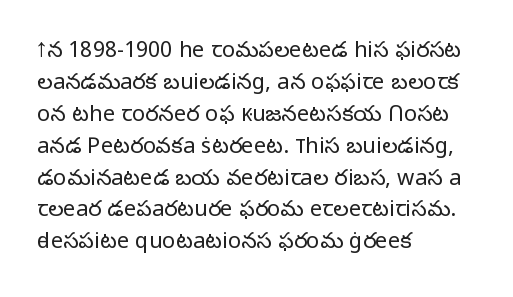
Q: Is the text bold? A: No.
Q: Is the text italic (slanted)? A: No, it is upright.
Q: Is the text underlined? A: No.
Q: How is the paragraph aligned? A: Left-aligned.
Q: Is the spacing between letters normal or unusually wide? A: Normal.
Q: Is the spacing between lines tight, normal or loose? A: Normal.
